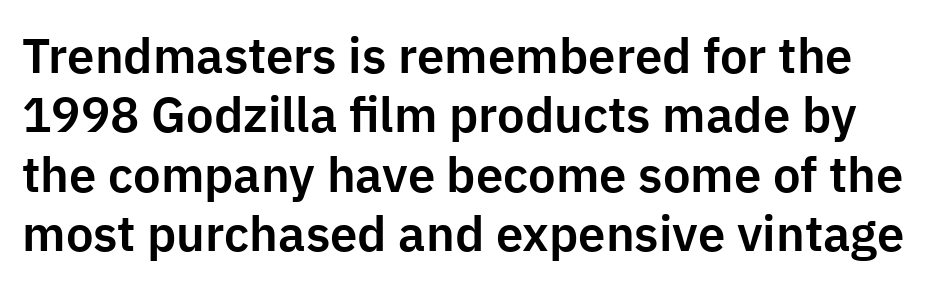
The image shows 49 px sans-serif type, upright; set line spacing 1.21x, normal letter spacing, not underlined; low stroke contrast and a medium x-height.
